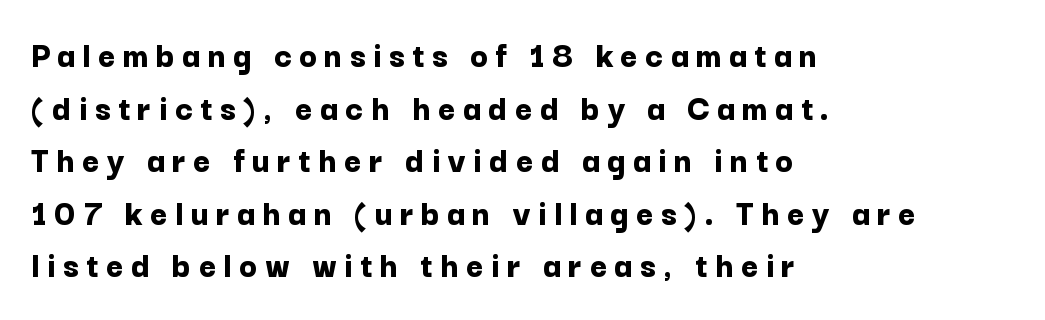
{"serif": "no", "italic": "no", "bold": "yes", "weight": "bold", "width": "normal", "stroke_contrast": "low", "x_height": "medium", "monospaced": "no", "underline": "no", "align": "left", "line_spacing": "normal", "line_spacing_ratio": 1.42, "letter_spacing": "wide", "letter_spacing_em": 0.2, "glyph_px": 37}
